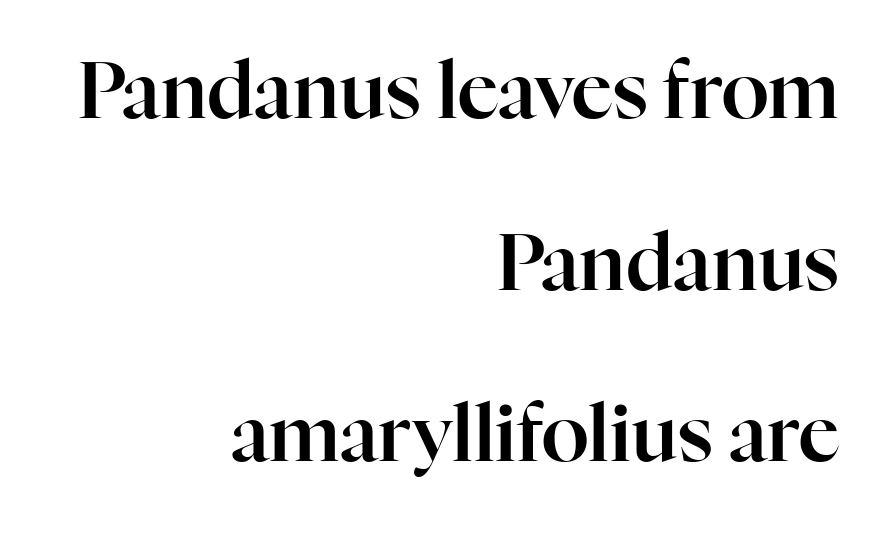
{"serif": "yes", "italic": "no", "width": "normal", "stroke_contrast": "high", "x_height": "medium", "monospaced": "no", "underline": "no", "align": "right", "line_spacing": "loose", "line_spacing_ratio": 2.2, "letter_spacing": "normal", "letter_spacing_em": 0.0, "glyph_px": 78}
